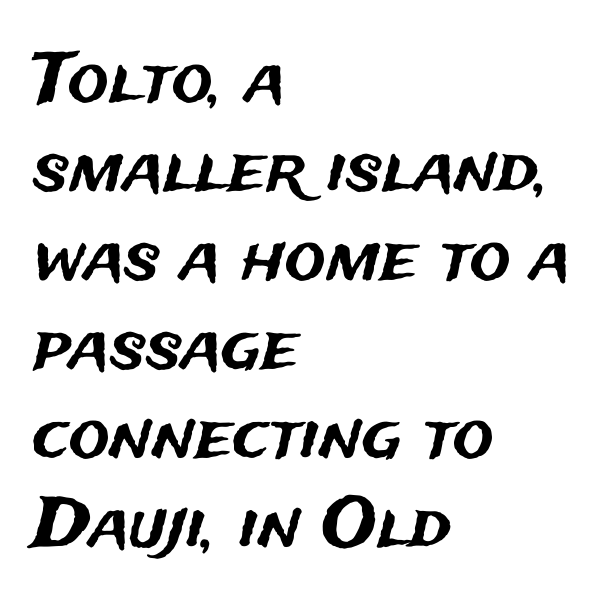
The image shows 68 px sans-serif type; set left-aligned, normal line spacing (1.31x), normal letter spacing, not underlined; medium stroke contrast and a medium x-height.
